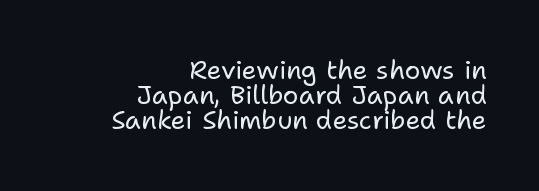
Is the letter spacing exaggerated? No — it looks like the ordinary default. Plain, unruled lines of type. This is not heavy type; no bold has been used. The lines are quadded right. Posture: straight, roman, zero tilt. Very little white space separates one row of letters from the next.
